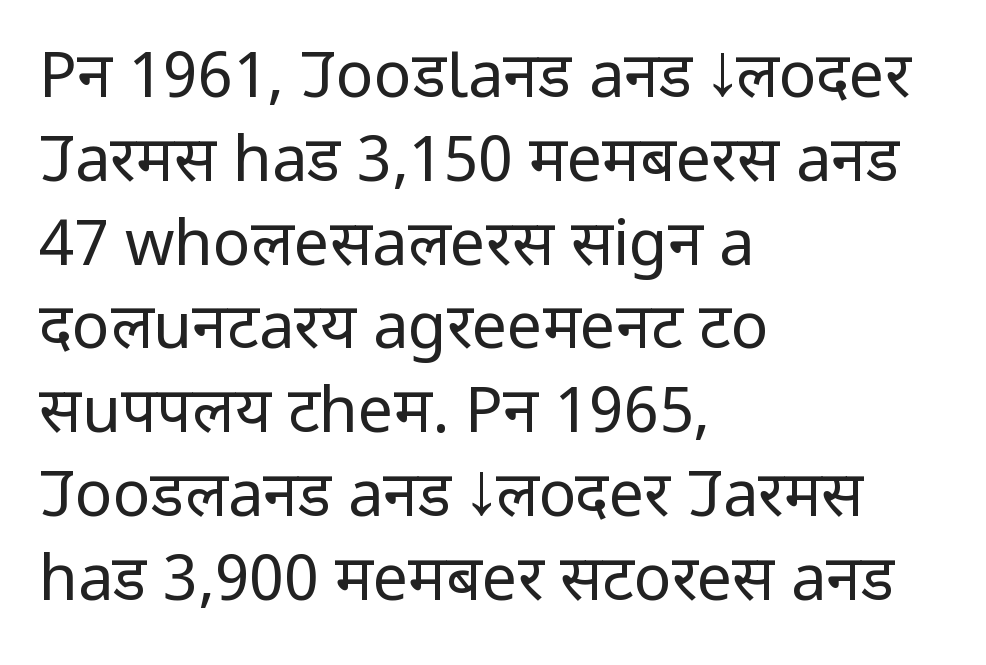
Q: Is the text bold? A: No.
Q: Is the text italic (slanted)? A: No, it is upright.
Q: Is the typeface a serif or a sans-serif typeface? A: Sans-serif.
Q: Is the text underlined? A: No.
Q: How is the paragraph aligned? A: Left-aligned.
Q: Is the spacing between letters normal or unusually wide? A: Normal.
Q: Is the spacing between lines tight, normal or loose? A: Normal.
Q: Width (condensed, normal, or wide)? A: Condensed.
Q: Stroke contrast? A: Low.
Q: x-height? A: Large.
Q: Monospaced? A: No.
